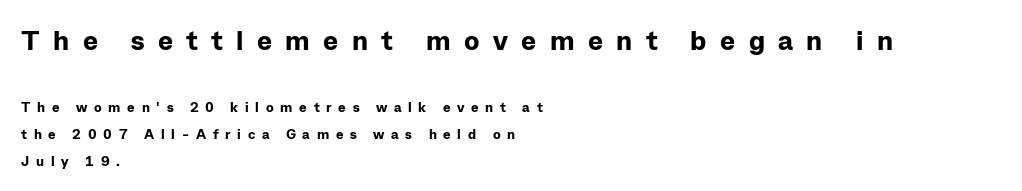
The image shows 28 px bold sans-serif type, upright; set left-aligned, loose line spacing (1.93x), unusually wide letter spacing (+0.48 em), not underlined; the first (top) block is 2.0x larger; low stroke contrast and a medium x-height.
